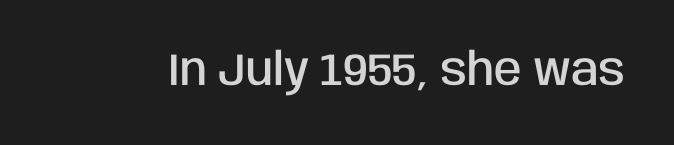
Stroke thickness is moderately raised; the sample reads as semibold. Observe the ordinary spacing: letters are neighbours, not strangers. A typesetter would label this face a sans. The face used here is proportionally spaced, like ordinary book or web type. Ordinary non-slanted type is in use.
